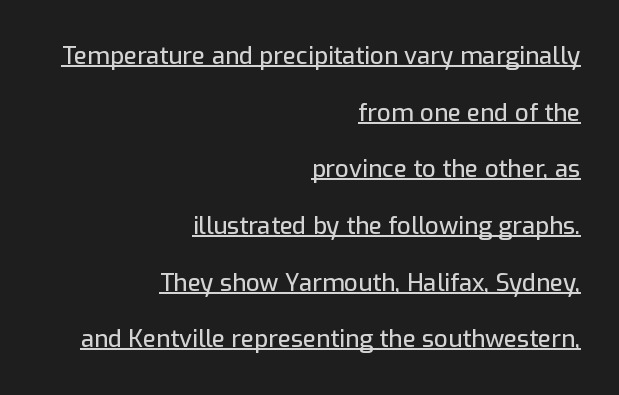
Q: Is the text italic (slanted)? A: No, it is upright.
Q: Is the text underlined? A: Yes.
Q: How is the paragraph aligned? A: Right-aligned.
Q: Is the spacing between letters normal or unusually wide? A: Normal.
Q: Is the spacing between lines tight, normal or loose? A: Loose.
